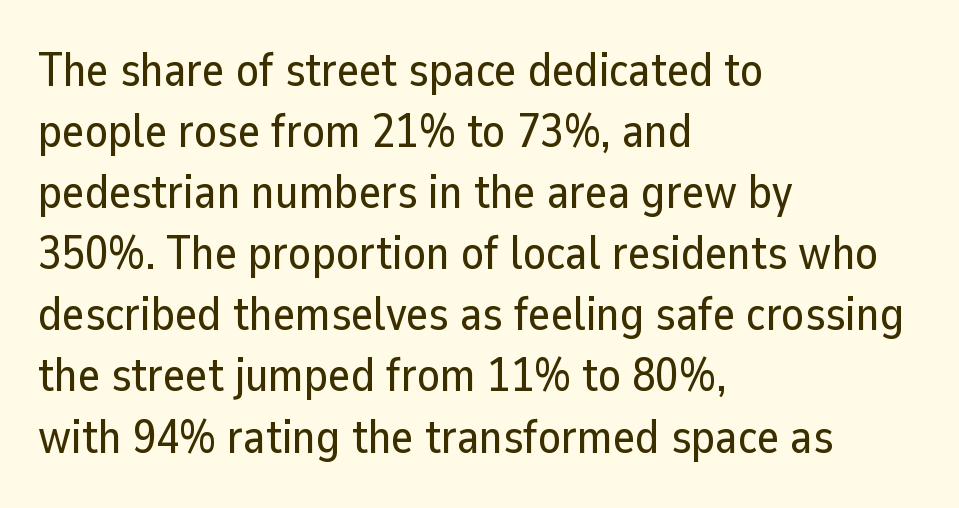
The image shows 47 px sans-serif type, upright; set left-aligned, normal line spacing (1.3x), normal letter spacing, not underlined; low stroke contrast and a medium x-height.
